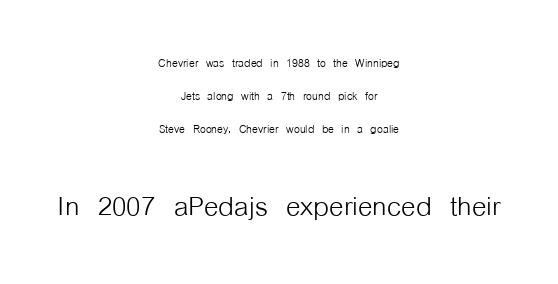
Q: Is the text bold? A: No.
Q: Is the text italic (slanted)? A: No, it is upright.
Q: Is the typeface a serif or a sans-serif typeface? A: Sans-serif.
Q: Is the text underlined? A: No.
Q: How is the paragraph aligned? A: Centered.
Q: Is the spacing between letters normal or unusually wide? A: Normal.
Q: Is the spacing between lines tight, normal or loose? A: Loose.
Q: Which block of text is set in a larger size, the first (top) or the second (bottom)? A: The second (bottom) one.
Q: Width (condensed, normal, or wide)? A: Condensed.
Q: Stroke contrast? A: Low.
Q: x-height? A: Medium.
Q: Monospaced? A: No.
